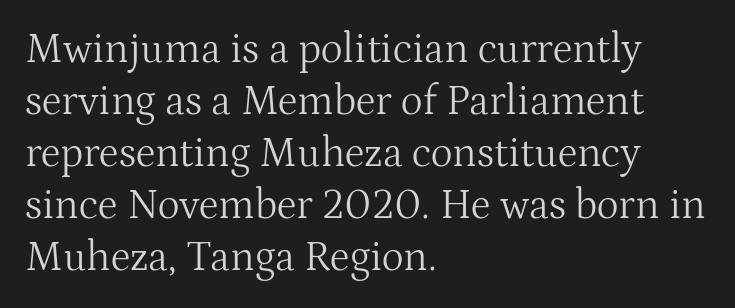
The space beneath each line is pristine and unruled. Here the designer chose a conventional face with non-uniform glyph widths. Bold? No — there's no thickening of the strokes. Does the type have serifs? Yes, each stem ends in a small foot.
